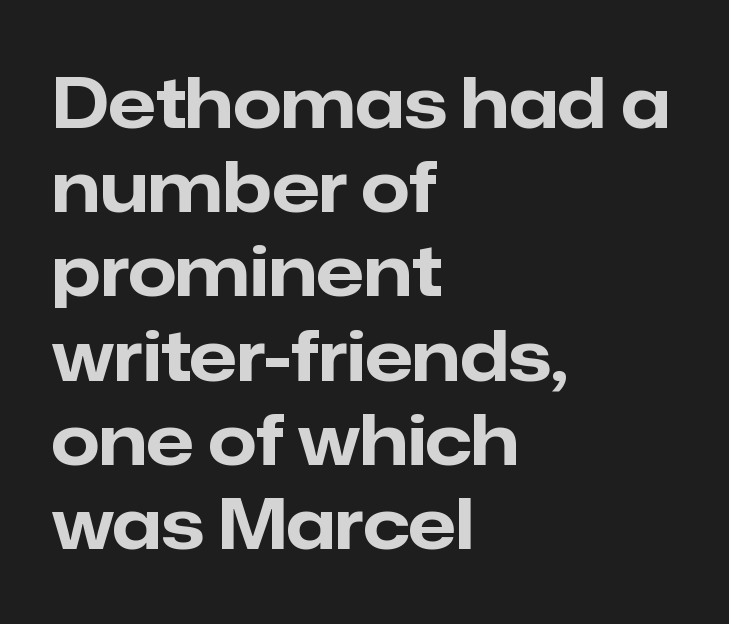
Q: Is the text bold? A: Yes.
Q: Is the text italic (slanted)? A: No, it is upright.
Q: Is the typeface a serif or a sans-serif typeface? A: Sans-serif.
Q: Is the text underlined? A: No.
Q: How is the paragraph aligned? A: Left-aligned.
Q: Is the spacing between letters normal or unusually wide? A: Normal.
Q: Width (condensed, normal, or wide)? A: Normal.
Q: Stroke contrast? A: Low.
Q: x-height? A: Medium.
Q: Monospaced? A: No.
